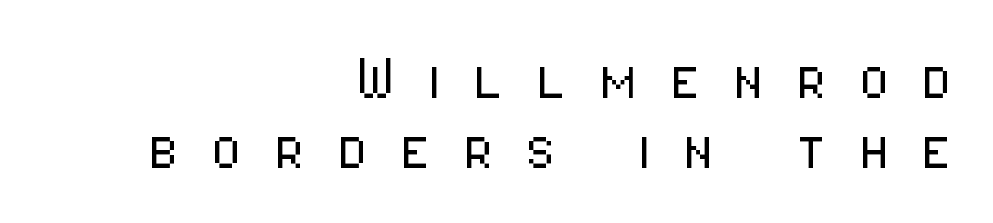
The specimen reads as upright at a glance. Line spacing here is tight. There is plenty of visible air inserted between adjacent glyphs. Each row of text sits above clean, open space. Spacing verdict: proportional, widths tailored to each character.
